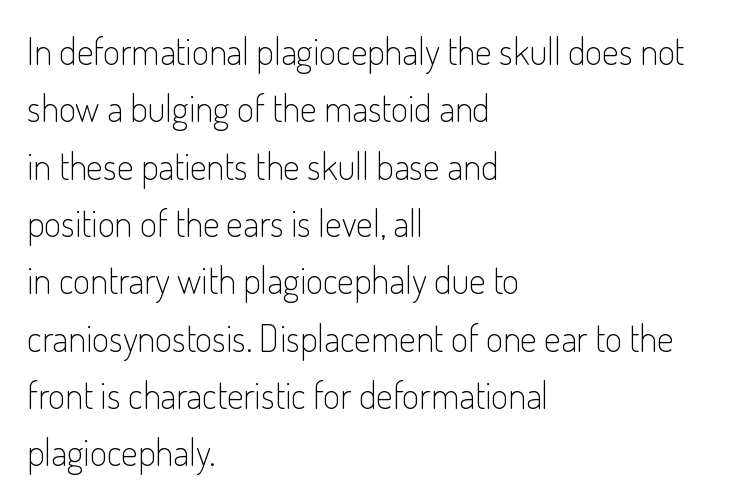
The image shows 37 px light, condensed sans-serif type, upright; set left-aligned, normal line spacing (1.55x), normal letter spacing, not underlined; low stroke contrast and a small x-height.
